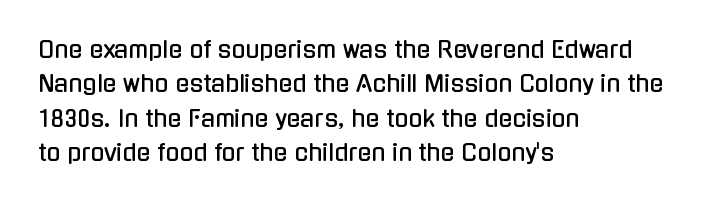
{"italic": "no", "underline": "no", "align": "left", "line_spacing": "normal", "line_spacing_ratio": 1.49, "letter_spacing": "normal", "letter_spacing_em": 0.0, "glyph_px": 23}
